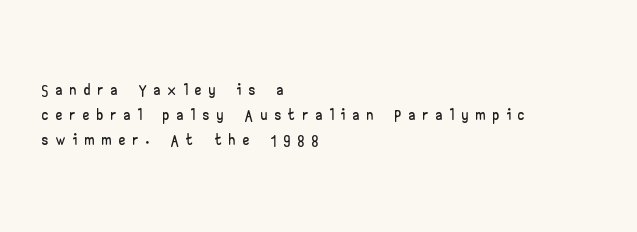
The image shows 24 px text type, upright; set left-aligned, tight line spacing (1.04x), unusually wide letter spacing (+0.34 em), not underlined.
